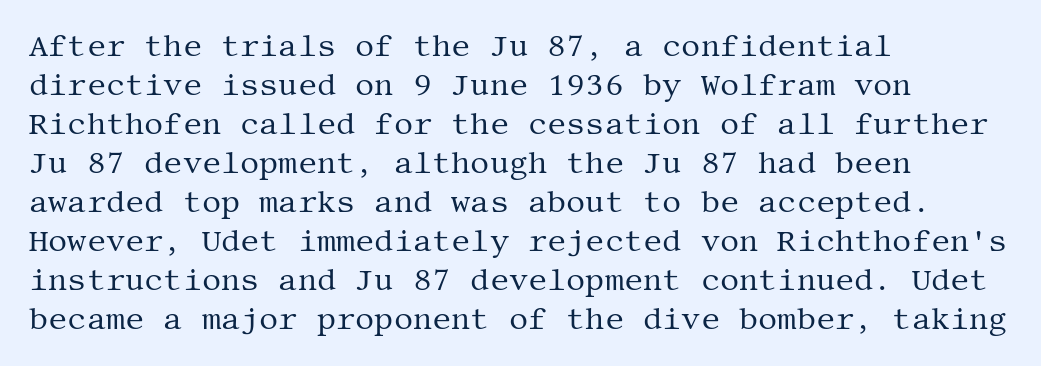
The image shows 30 px regular-weight serif type, upright; set left-aligned, normal line spacing (1.3x), normal letter spacing, not underlined; medium stroke contrast and a large x-height.
